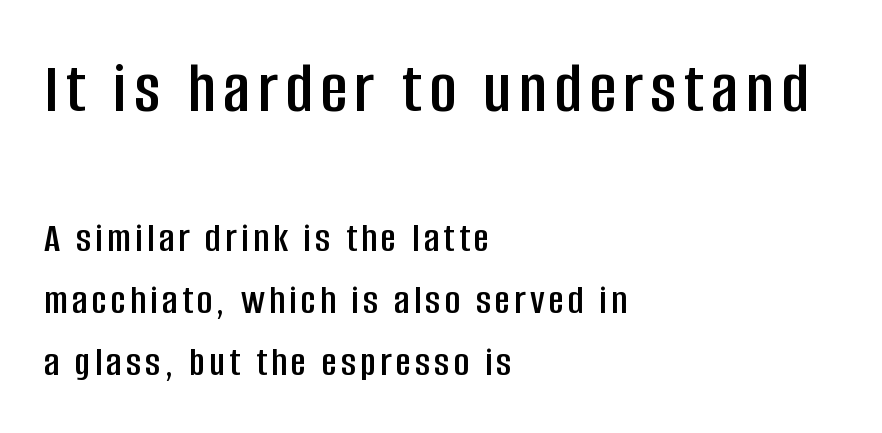
The image shows 74 px condensed sans-serif type, upright; set left-aligned, normal line spacing (1.48x), not underlined; the first (top) block is 1.76x larger; low stroke contrast and a large x-height.
